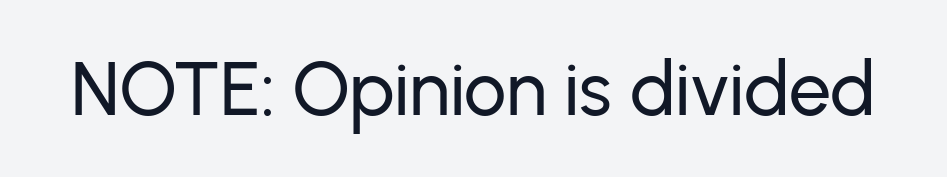
The image shows 75 px sans-serif type, upright; set normal letter spacing, not underlined; low stroke contrast and a medium x-height.
